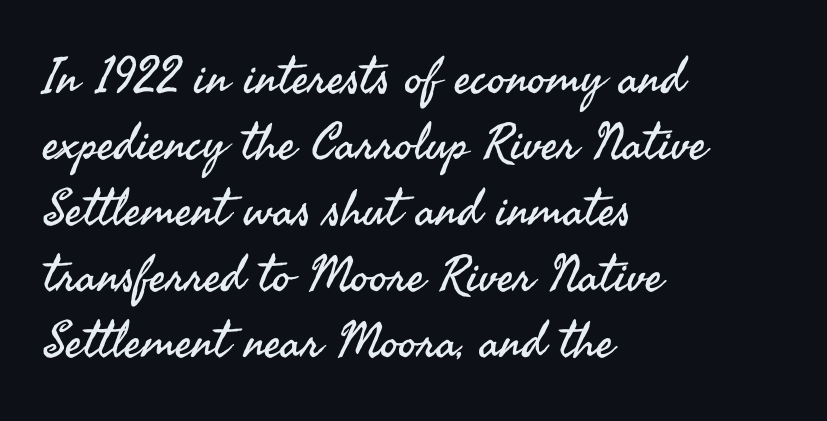
Q: Is the text bold? A: No.
Q: Is the text italic (slanted)? A: Yes.
Q: Is the typeface a serif or a sans-serif typeface? A: Sans-serif.
Q: Is the text underlined? A: No.
Q: How is the paragraph aligned? A: Left-aligned.
Q: Is the spacing between letters normal or unusually wide? A: Normal.
Q: Is the spacing between lines tight, normal or loose? A: Normal.
Q: Width (condensed, normal, or wide)? A: Normal.
Q: Stroke contrast? A: Medium.
Q: x-height? A: Small.
Q: Monospaced? A: No.
